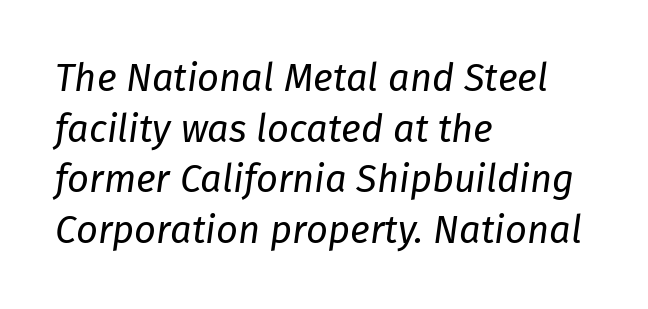
The image shows 38 px regular-weight type, italic (leaning right); set left-aligned, normal line spacing (1.33x), normal letter spacing, not underlined; low stroke contrast and a medium x-height.
